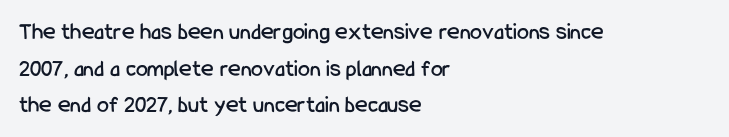
Q: Is the text italic (slanted)? A: No, it is upright.
Q: Is the text underlined? A: No.
Q: How is the paragraph aligned? A: Left-aligned.
Q: Is the spacing between letters normal or unusually wide? A: Normal.
Q: Is the spacing between lines tight, normal or loose? A: Normal.
